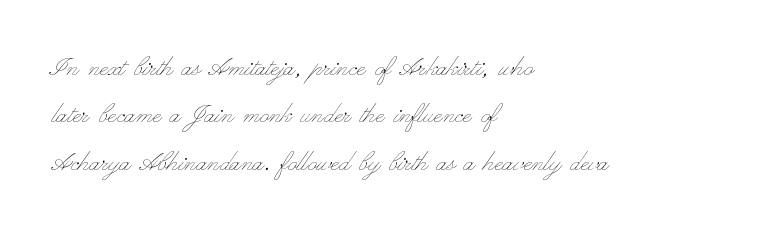
{"bold": "no", "weight": "thin", "width": "wide", "stroke_contrast": "low", "x_height": "small", "monospaced": "no", "underline": "no", "align": "left", "line_spacing": "normal", "line_spacing_ratio": 1.53, "letter_spacing": "normal", "letter_spacing_em": 0.0, "glyph_px": 31}
